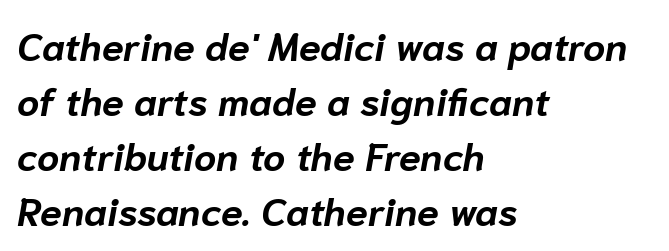
The typesetter chose a ragged-right arrangement here. Is the type bold? Yes — the strokes are clearly thick and heavy. You can tell it's italic because the verticals aren't actually vertical. What's the leading like? Ordinary, nothing unusual. Spacing verdict: proportional, widths tailored to each character. The gap between lines stays unmarked.
